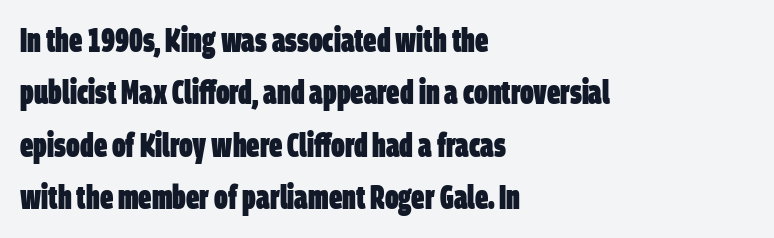
The image shows 33 px heavy, condensed sans-serif type; set left-aligned, normal line spacing (1.59x), normal letter spacing, not underlined; low stroke contrast and a large x-height.
